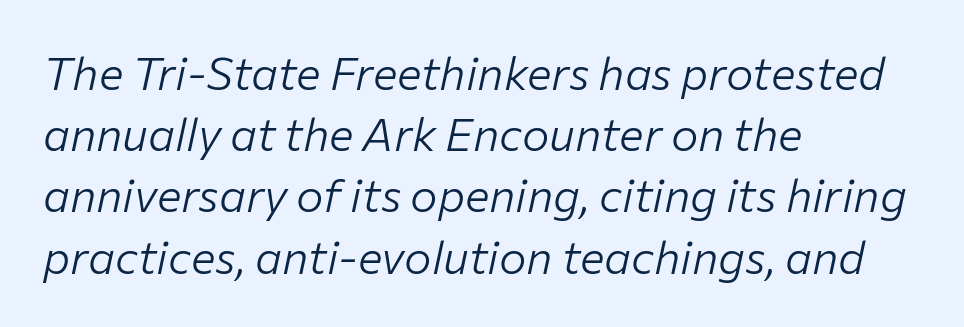
Q: Is the text bold? A: No.
Q: Is the text italic (slanted)? A: Yes, it leans right by about 12 degrees.
Q: Is the text underlined? A: No.
Q: How is the paragraph aligned? A: Left-aligned.
Q: Is the spacing between letters normal or unusually wide? A: Normal.
Q: Is the spacing between lines tight, normal or loose? A: Normal.
Q: Width (condensed, normal, or wide)? A: Normal.
Q: Stroke contrast? A: Low.
Q: x-height? A: Medium.
Q: Monospaced? A: No.
